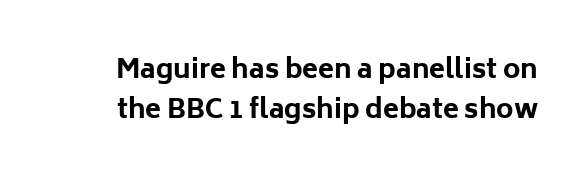
Q: Is the text bold? A: Yes.
Q: Is the text italic (slanted)? A: No, it is upright.
Q: Is the text underlined? A: No.
Q: Is the spacing between letters normal or unusually wide? A: Normal.
Q: Is the spacing between lines tight, normal or loose? A: Normal.
